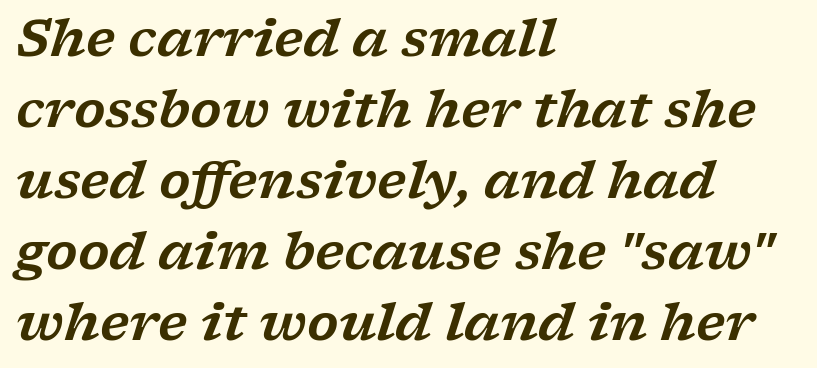
Q: Is the text italic (slanted)? A: Yes, it leans right by about 17 degrees.
Q: Is the typeface a serif or a sans-serif typeface? A: Serif.
Q: Is the text underlined? A: No.
Q: How is the paragraph aligned? A: Left-aligned.
Q: Is the spacing between letters normal or unusually wide? A: Normal.
Q: Is the spacing between lines tight, normal or loose? A: Normal.
Q: Width (condensed, normal, or wide)? A: Wide.
Q: Stroke contrast? A: Low.
Q: x-height? A: Medium.
Q: Monospaced? A: No.
